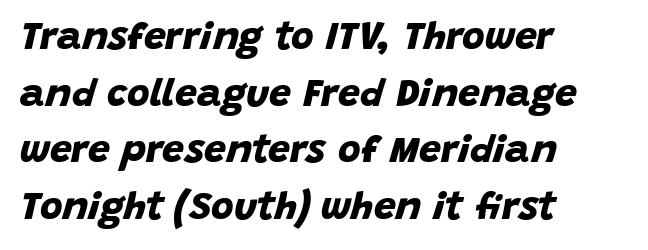
The image shows 39 px bold sans-serif type; set left-aligned, normal line spacing (1.45x), normal letter spacing, not underlined; low stroke contrast and a large x-height.
